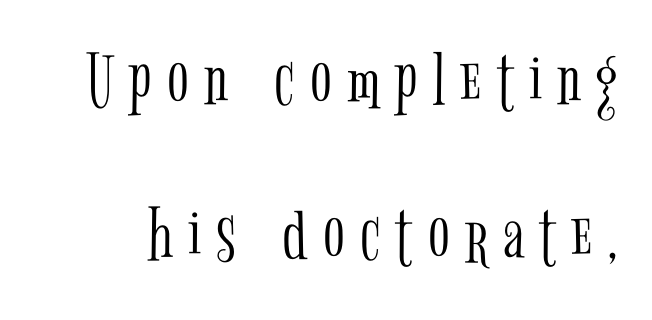
Q: Is the text bold? A: No.
Q: Is the text italic (slanted)? A: No, it is upright.
Q: Is the typeface a serif or a sans-serif typeface? A: Serif.
Q: Is the text underlined? A: No.
Q: Is the spacing between lines tight, normal or loose? A: Loose.
Q: Width (condensed, normal, or wide)? A: Condensed.
Q: Stroke contrast? A: Low.
Q: x-height? A: Medium.
Q: Monospaced? A: No.
